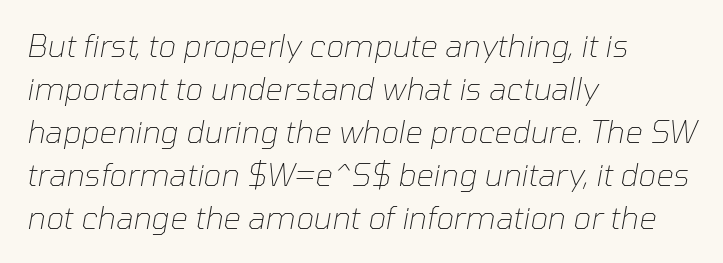
Q: Is the text bold? A: No.
Q: Is the text italic (slanted)? A: Yes, it leans right by about 10 degrees.
Q: Is the text underlined? A: No.
Q: How is the paragraph aligned? A: Left-aligned.
Q: Is the spacing between letters normal or unusually wide? A: Normal.
Q: Is the spacing between lines tight, normal or loose? A: Normal.
Q: Width (condensed, normal, or wide)? A: Normal.
Q: Stroke contrast? A: Low.
Q: x-height? A: Medium.
Q: Monospaced? A: No.
